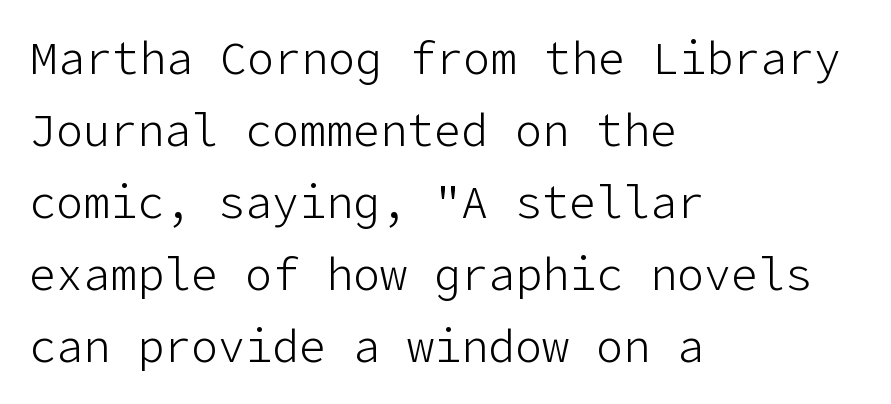
Q: Is the text bold? A: No.
Q: Is the text italic (slanted)? A: No, it is upright.
Q: Is the typeface a serif or a sans-serif typeface? A: Sans-serif.
Q: Is the text underlined? A: No.
Q: How is the paragraph aligned? A: Left-aligned.
Q: Is the spacing between letters normal or unusually wide? A: Normal.
Q: Is the spacing between lines tight, normal or loose? A: Normal.
Q: Width (condensed, normal, or wide)? A: Normal.
Q: Stroke contrast? A: Low.
Q: x-height? A: Medium.
